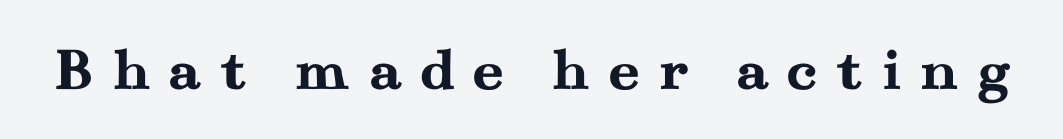
Is there any slant? The stems are plumb. What kind of face is this? One with serifs. As a designer I'd log this as weight 700, bold. Inter-character spacing is expanded well beyond the font's built-in metrics. The specimen omits any rule beneath the text block's lines.
